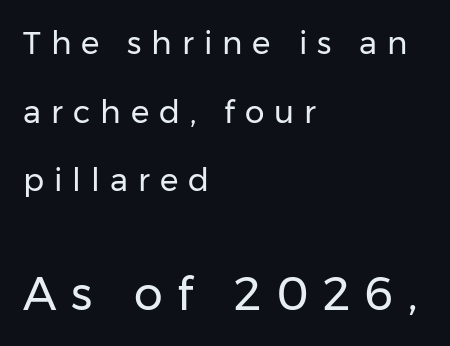
Q: Is the text bold? A: No.
Q: Is the text italic (slanted)? A: No, it is upright.
Q: Is the typeface a serif or a sans-serif typeface? A: Sans-serif.
Q: Is the text underlined? A: No.
Q: How is the paragraph aligned? A: Left-aligned.
Q: Is the spacing between letters normal or unusually wide? A: Unusually wide.
Q: Is the spacing between lines tight, normal or loose? A: Loose.
Q: Which block of text is set in a larger size, the first (top) or the second (bottom)? A: The second (bottom) one.
Q: Width (condensed, normal, or wide)? A: Normal.
Q: Stroke contrast? A: Low.
Q: x-height? A: Medium.
Q: Monospaced? A: No.
